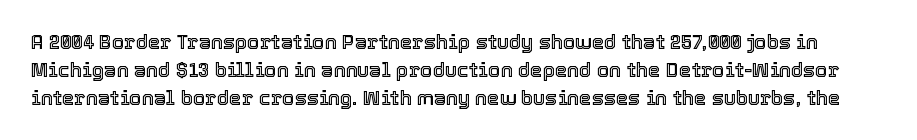
Q: Is the text italic (slanted)? A: No, it is upright.
Q: Is the text underlined? A: No.
Q: Is the spacing between letters normal or unusually wide? A: Normal.
Q: Is the spacing between lines tight, normal or loose? A: Normal.
